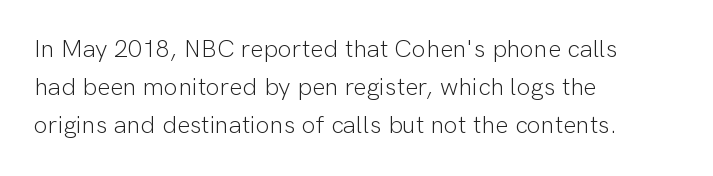
The image shows 25 px text type, upright; set left-aligned, normal line spacing (1.53x), normal letter spacing, not underlined.
